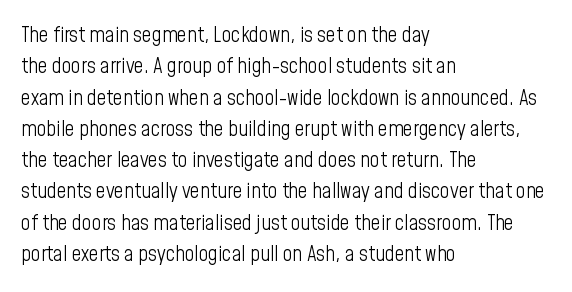
Ordinary non-slanted type is in use. Honestly, the row spacing looks completely unremarkable. These lines keep a tight, regular rhythm from letter to letter. These lines stack with their left ends in a neat column.
